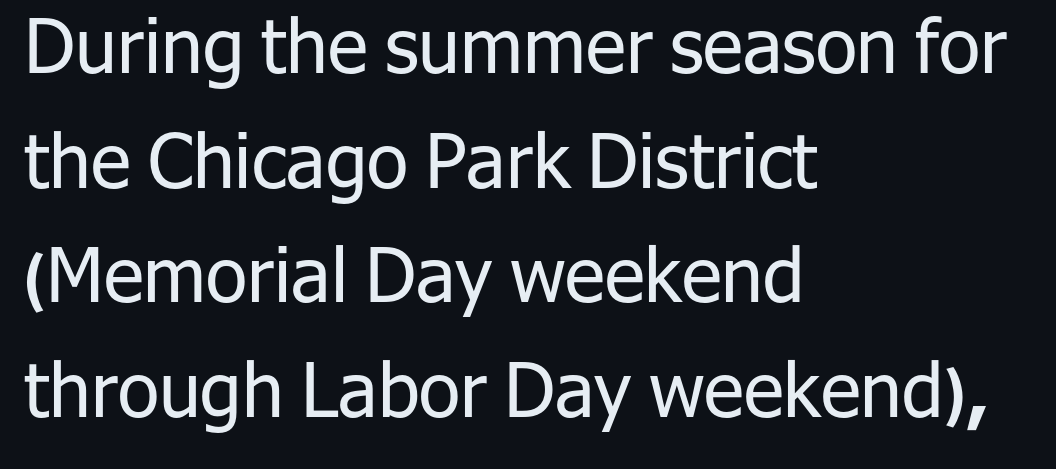
The image shows 75 px regular-weight sans-serif type, upright; set left-aligned, normal line spacing (1.53x), normal letter spacing, not underlined; low stroke contrast and a medium x-height.
